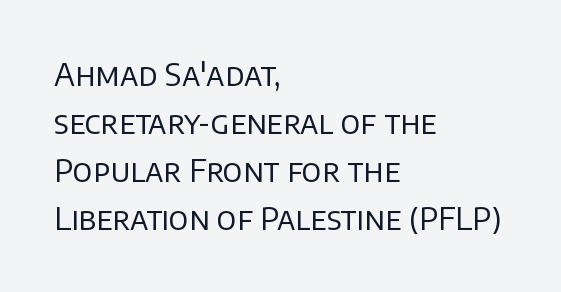
Q: Is the text bold? A: No.
Q: Is the text italic (slanted)? A: No, it is upright.
Q: Is the typeface a serif or a sans-serif typeface? A: Sans-serif.
Q: Is the text underlined? A: No.
Q: How is the paragraph aligned? A: Left-aligned.
Q: Is the spacing between letters normal or unusually wide? A: Normal.
Q: Is the spacing between lines tight, normal or loose? A: Normal.
Q: Width (condensed, normal, or wide)? A: Normal.
Q: Stroke contrast? A: Low.
Q: x-height? A: Large.
Q: Monospaced? A: No.
